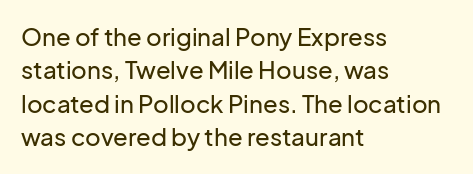
Q: Is the text italic (slanted)? A: No, it is upright.
Q: Is the text underlined? A: No.
Q: How is the paragraph aligned? A: Left-aligned.
Q: Is the spacing between letters normal or unusually wide? A: Normal.
Q: Is the spacing between lines tight, normal or loose? A: Normal.
